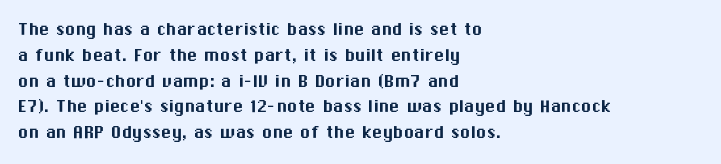
The image shows 21 px text type, upright; set left-aligned, line spacing 1.23x, normal letter spacing, not underlined.
